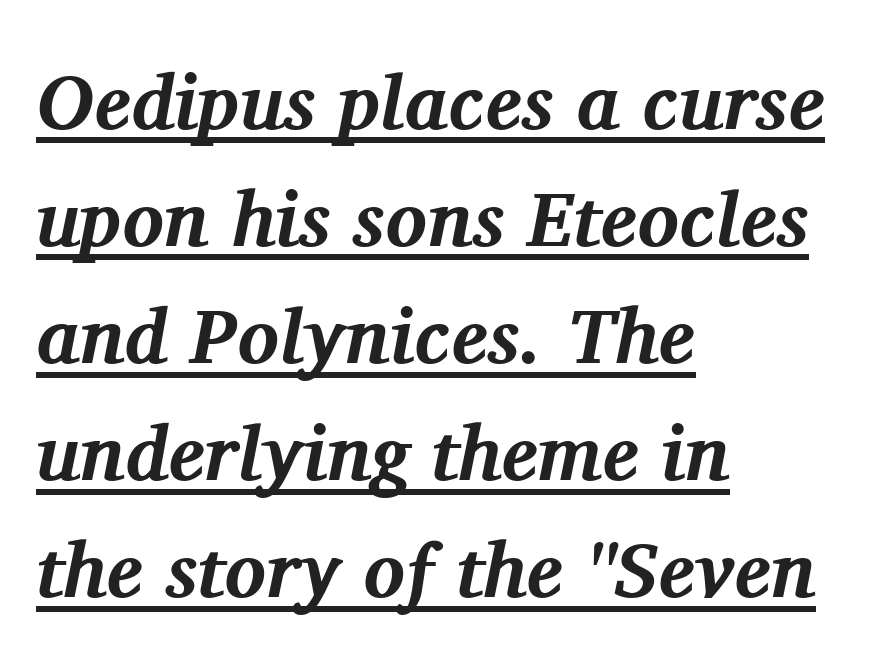
{"serif": "yes", "italic": "yes", "lean": "right", "slant_degrees": 11, "bold": "yes", "weight": "bold", "width": "normal", "stroke_contrast": "medium", "x_height": "medium", "monospaced": "no", "underline": "yes", "align": "left", "line_spacing": "normal", "line_spacing_ratio": 1.52, "letter_spacing": "normal", "letter_spacing_em": 0.0, "glyph_px": 77}
